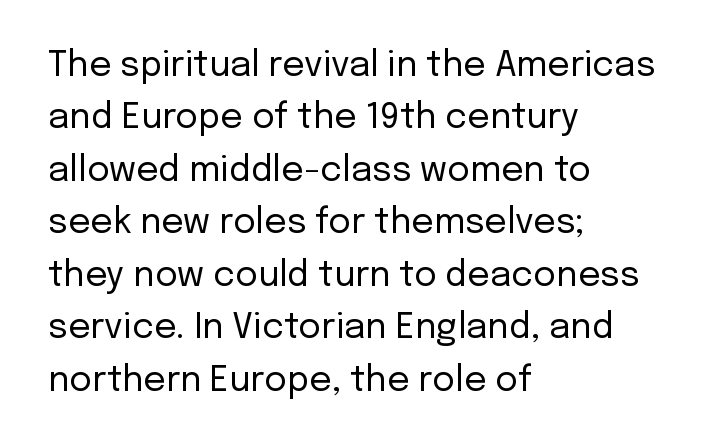
Q: Is the text bold? A: No.
Q: Is the text italic (slanted)? A: No, it is upright.
Q: Is the typeface a serif or a sans-serif typeface? A: Sans-serif.
Q: Is the text underlined? A: No.
Q: How is the paragraph aligned? A: Left-aligned.
Q: Is the spacing between letters normal or unusually wide? A: Normal.
Q: Is the spacing between lines tight, normal or loose? A: Normal.
Q: Width (condensed, normal, or wide)? A: Normal.
Q: Stroke contrast? A: Low.
Q: x-height? A: Medium.
Q: Monospaced? A: No.
